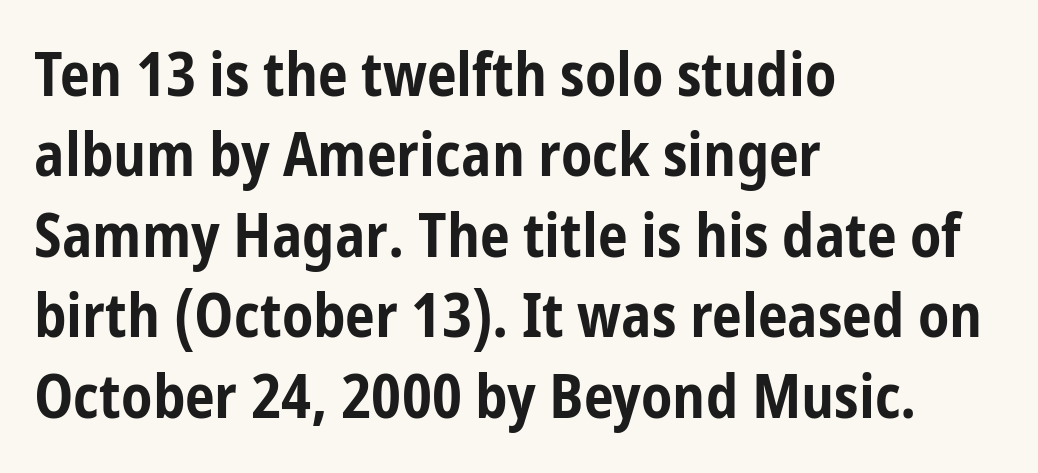
{"serif": "no", "italic": "no", "bold": "yes", "weight": "bold", "width": "condensed", "stroke_contrast": "low", "x_height": "medium", "monospaced": "no", "underline": "no", "align": "left", "line_spacing": "normal", "line_spacing_ratio": 1.34, "letter_spacing": "normal", "letter_spacing_em": 0.0, "glyph_px": 60}
